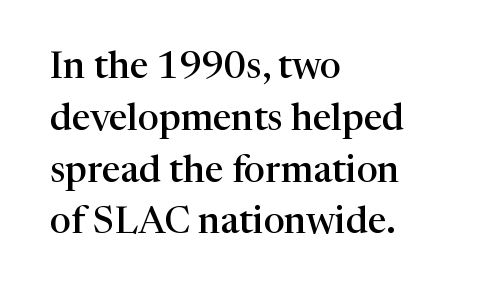
The image shows 37 px semibold serif type, upright; set left-aligned, normal line spacing (1.4x), normal letter spacing, not underlined; high stroke contrast and a medium x-height.
